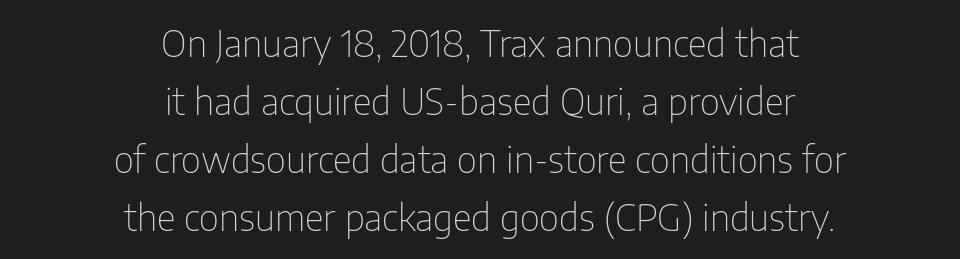
{"serif": "no", "italic": "no", "bold": "no", "weight": "thin", "width": "condensed", "stroke_contrast": "low", "x_height": "medium", "monospaced": "no", "underline": "no", "align": "center", "line_spacing": "normal", "line_spacing_ratio": 1.57, "letter_spacing": "normal", "letter_spacing_em": 0.0, "glyph_px": 37}
